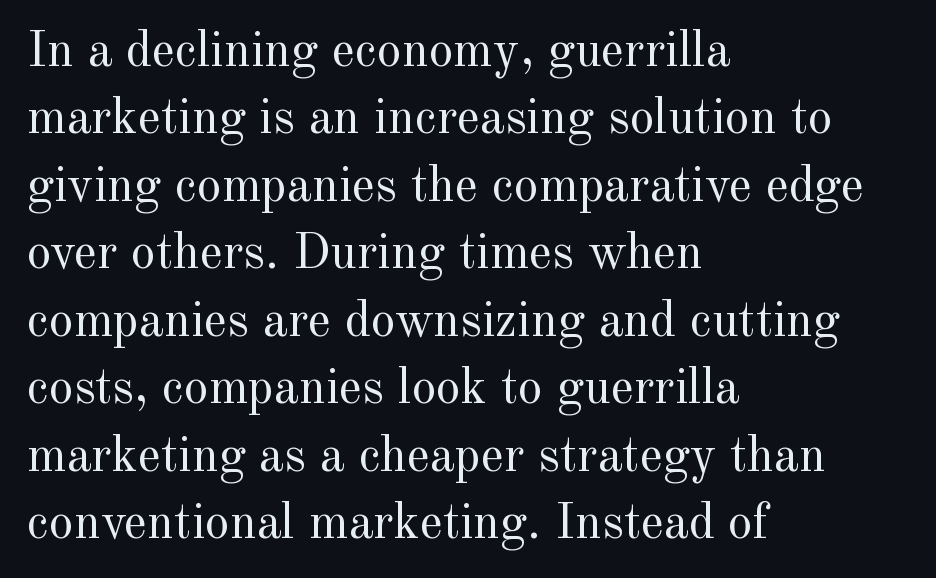
{"serif": "yes", "italic": "no", "bold": "no", "weight": "regular", "width": "normal", "x_height": "small", "monospaced": "no", "underline": "no", "align": "left", "line_spacing": "normal", "line_spacing_ratio": 1.35, "letter_spacing": "normal", "letter_spacing_em": 0.0, "glyph_px": 50}
